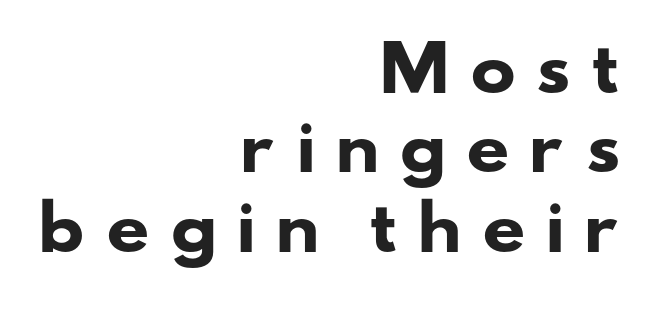
Q: Is the text bold? A: Yes.
Q: Is the typeface a serif or a sans-serif typeface? A: Sans-serif.
Q: Is the text underlined? A: No.
Q: How is the paragraph aligned? A: Right-aligned.
Q: Is the spacing between letters normal or unusually wide? A: Unusually wide.
Q: Is the spacing between lines tight, normal or loose? A: Normal.
Q: Width (condensed, normal, or wide)? A: Wide.
Q: Stroke contrast? A: Low.
Q: x-height? A: Small.
Q: Monospaced? A: No.
